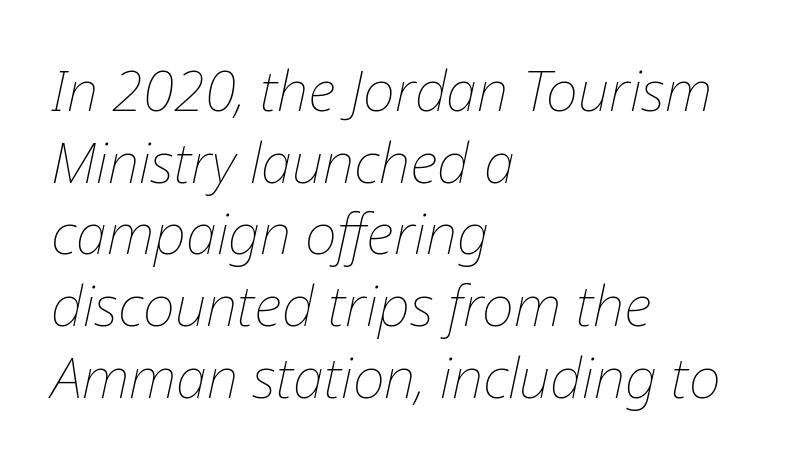
The image shows 56 px thin type, italic (leaning right); set left-aligned, normal line spacing (1.28x), normal letter spacing, not underlined; low stroke contrast and a medium x-height.
